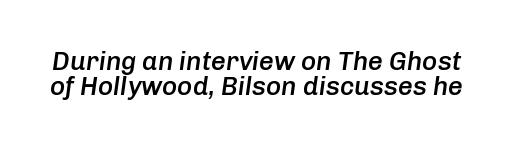
A semibold gives these letters moderate extra thickness, short of bold. Short note: letters normally spaced. This sample uses an oblique cut, with every glyph tilted off the vertical. The space beneath each line is pristine and unruled. Students, observe: this is what under-led, compact text looks like.
